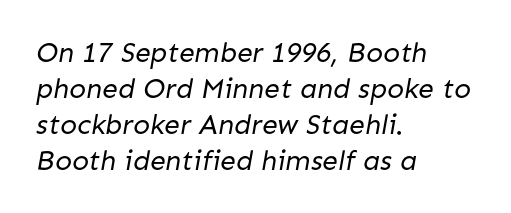
Q: Is the text bold? A: No.
Q: Is the typeface a serif or a sans-serif typeface? A: Sans-serif.
Q: Is the text underlined? A: No.
Q: How is the paragraph aligned? A: Left-aligned.
Q: Is the spacing between letters normal or unusually wide? A: Normal.
Q: Is the spacing between lines tight, normal or loose? A: Normal.
Q: Width (condensed, normal, or wide)? A: Normal.
Q: Stroke contrast? A: Low.
Q: x-height? A: Medium.
Q: Monospaced? A: No.
